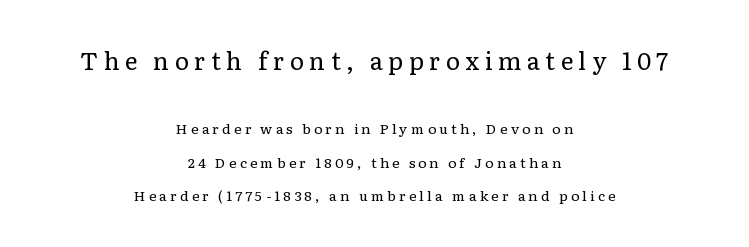
Q: Is the text bold? A: No.
Q: Is the text italic (slanted)? A: No, it is upright.
Q: Is the text underlined? A: No.
Q: How is the paragraph aligned? A: Centered.
Q: Is the spacing between letters normal or unusually wide? A: Unusually wide.
Q: Is the spacing between lines tight, normal or loose? A: Loose.
Q: Which block of text is set in a larger size, the first (top) or the second (bottom)? A: The first (top) one.
